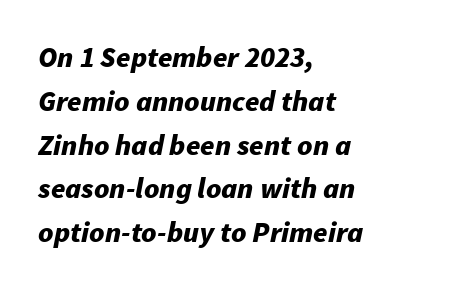
{"italic": "yes", "lean": "right", "slant_degrees": 11, "bold": "yes", "weight": "bold", "width": "normal", "stroke_contrast": "low", "x_height": "medium", "monospaced": "no", "underline": "no", "align": "left", "line_spacing": "normal", "line_spacing_ratio": 1.51, "letter_spacing": "normal", "letter_spacing_em": 0.0, "glyph_px": 29}
